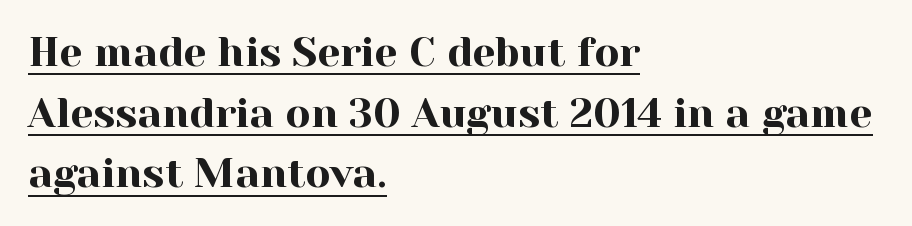
Q: Is the text italic (slanted)? A: No, it is upright.
Q: Is the typeface a serif or a sans-serif typeface? A: Serif.
Q: Is the text underlined? A: Yes.
Q: How is the paragraph aligned? A: Left-aligned.
Q: Is the spacing between letters normal or unusually wide? A: Normal.
Q: Is the spacing between lines tight, normal or loose? A: Normal.
Q: Width (condensed, normal, or wide)? A: Normal.
Q: x-height? A: Medium.
Q: Monospaced? A: No.
